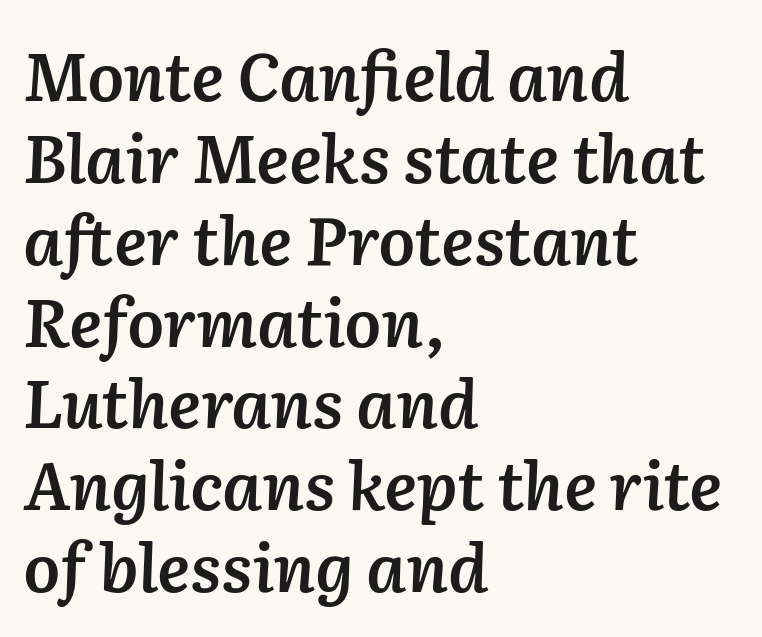
The image shows 66 px semibold type, italic (leaning right); set left-aligned, line spacing 1.24x, normal letter spacing, not underlined; low stroke contrast and a medium x-height.
